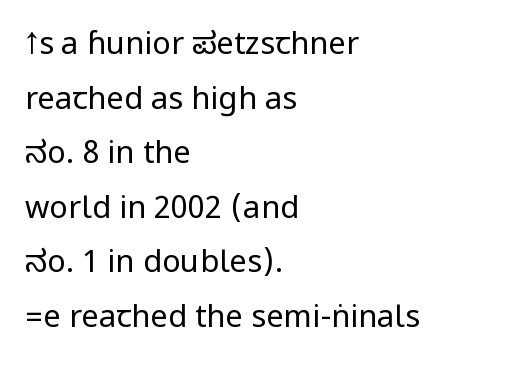
{"serif": "no", "italic": "no", "bold": "no", "weight": "regular", "width": "condensed", "stroke_contrast": "low", "underline": "no", "align": "left", "line_spacing_ratio": 1.76, "letter_spacing": "normal", "letter_spacing_em": 0.0, "glyph_px": 31}
